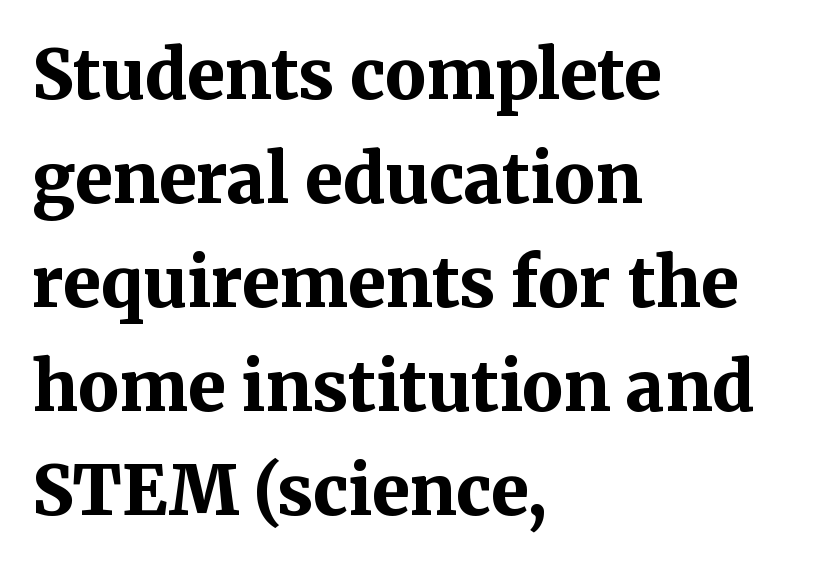
Quick note: underline off. Nothing unusual about the tracking: characters are spaced as the font intends. Typographically, this falls in the serif category. Vertical spacing — default. Looks like regular typesetting: each glyph gets only the width it needs. Is the type bold? Yes — the strokes are clearly thick and heavy.
